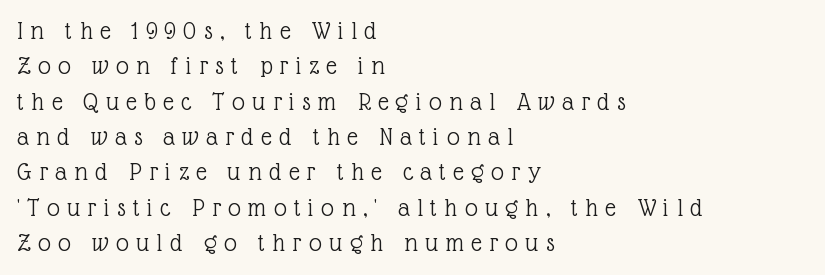
Quick note: interline space is typical. Check the space under the baseline: it is left empty. Compared with a centered layout, this one pins lines to the left instead. The line texture is sparse and dotted thanks to wide tracking. Ink coverage per letter is moderate at most.
